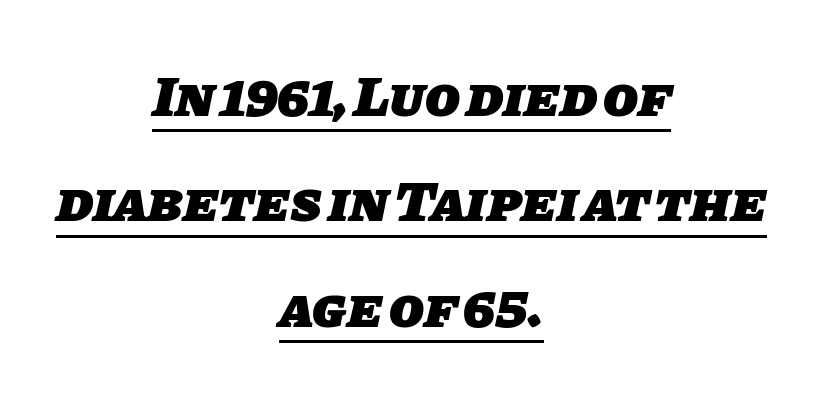
Q: Is the text bold? A: Yes.
Q: Is the typeface a serif or a sans-serif typeface? A: Serif.
Q: Is the text underlined? A: Yes.
Q: How is the paragraph aligned? A: Centered.
Q: Is the spacing between letters normal or unusually wide? A: Normal.
Q: Width (condensed, normal, or wide)? A: Normal.
Q: Stroke contrast? A: Low.
Q: x-height? A: Large.
Q: Monospaced? A: No.
